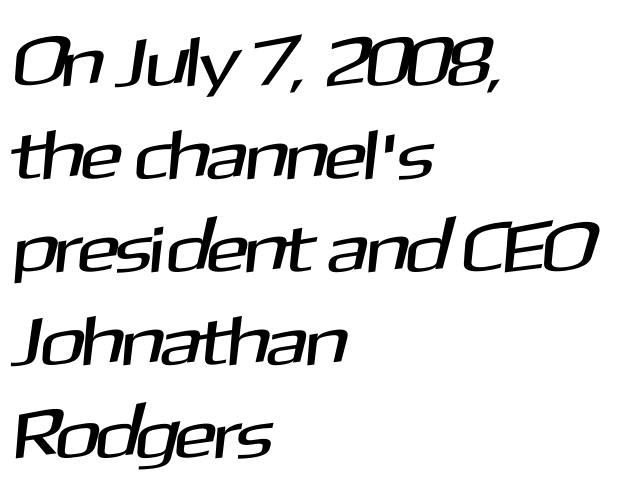
The image shows 70 px sans-serif type; set left-aligned, normal line spacing (1.33x), normal letter spacing, not underlined; medium stroke contrast and a medium x-height.
